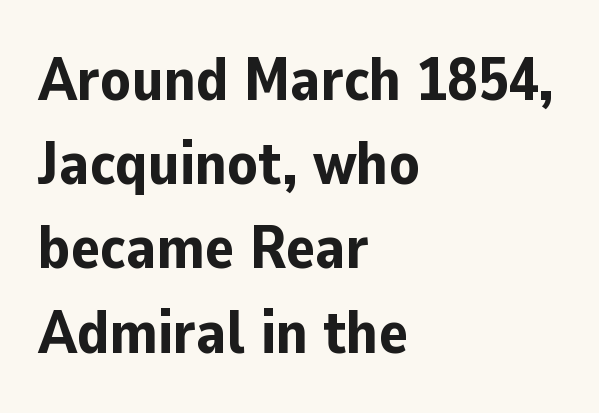
{"serif": "no", "italic": "no", "bold": "yes", "weight": "bold", "width": "normal", "stroke_contrast": "low", "x_height": "medium", "monospaced": "no", "underline": "no", "align": "left", "line_spacing": "normal", "line_spacing_ratio": 1.38, "letter_spacing": "normal", "letter_spacing_em": 0.0, "glyph_px": 61}
